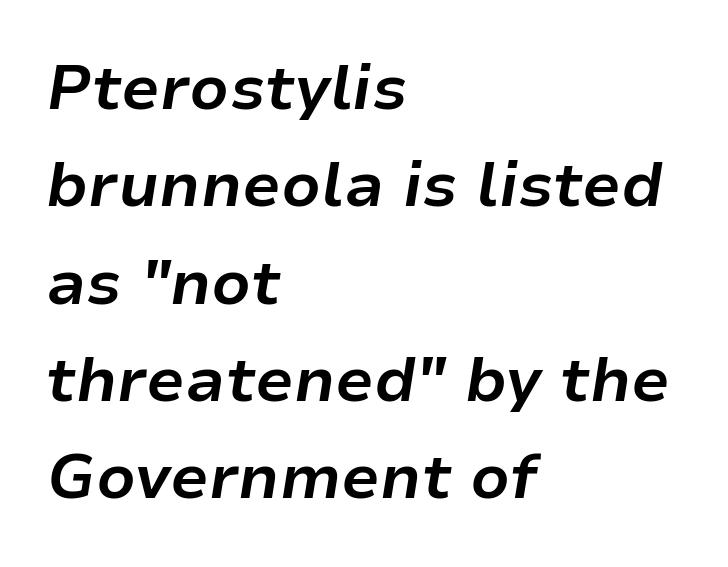
Q: Is the text bold? A: Yes.
Q: Is the text italic (slanted)? A: Yes, it leans right by about 9 degrees.
Q: Is the text underlined? A: No.
Q: How is the paragraph aligned? A: Left-aligned.
Q: Is the spacing between letters normal or unusually wide? A: Normal.
Q: Is the spacing between lines tight, normal or loose? A: Normal.
Q: Width (condensed, normal, or wide)? A: Normal.
Q: Stroke contrast? A: Low.
Q: x-height? A: Medium.
Q: Monospaced? A: No.
